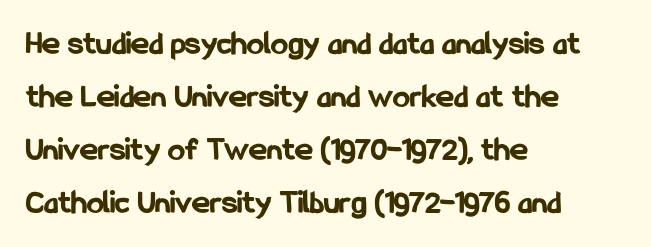
Q: Is the text bold? A: Yes.
Q: Is the text italic (slanted)? A: No, it is upright.
Q: Is the typeface a serif or a sans-serif typeface? A: Sans-serif.
Q: Is the text underlined? A: No.
Q: How is the paragraph aligned? A: Left-aligned.
Q: Is the spacing between letters normal or unusually wide? A: Normal.
Q: Is the spacing between lines tight, normal or loose? A: Normal.
Q: Width (condensed, normal, or wide)? A: Condensed.
Q: Stroke contrast? A: Low.
Q: x-height? A: Medium.
Q: Monospaced? A: No.
